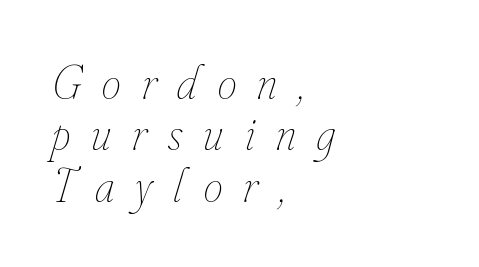
You could only call the tracking loose — the letters float apart. Descender tails drop into unmarked territory. A student would call this left alignment; a typographer would say flush left, rag right. The letters advance in unequal steps, a hallmark of proportional type. Italic? Definitely — the glyphs are oblique.
